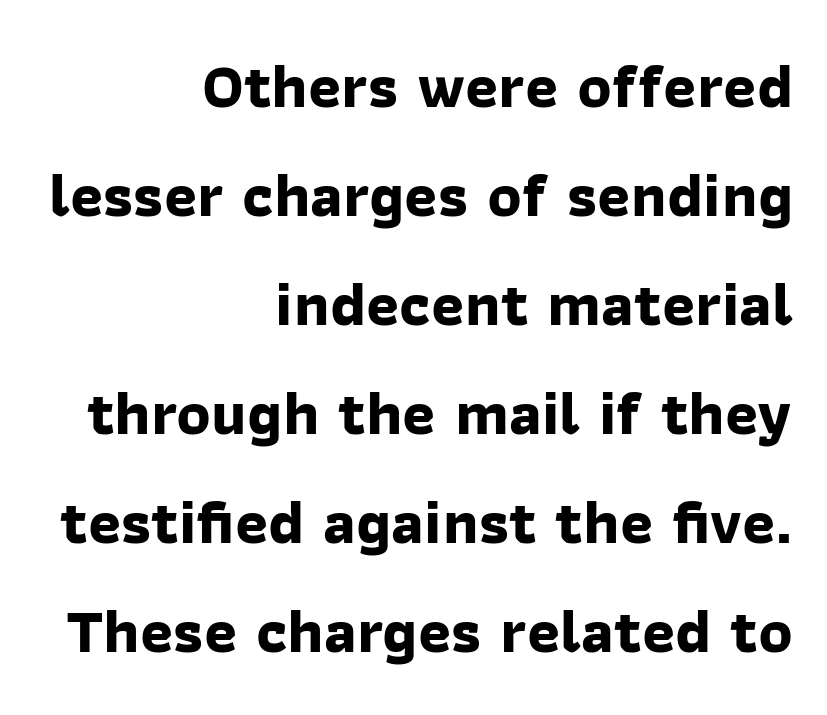
The image shows 63 px bold sans-serif type; set right-aligned, line spacing 1.73x, normal letter spacing, not underlined; low stroke contrast and a medium x-height.
